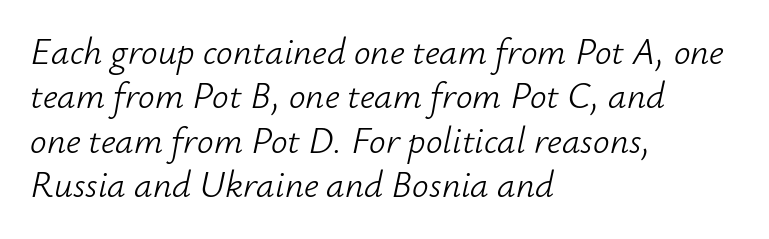
Q: Is the text bold? A: No.
Q: Is the text italic (slanted)? A: Yes, it leans right by about 12 degrees.
Q: Is the text underlined? A: No.
Q: How is the paragraph aligned? A: Left-aligned.
Q: Is the spacing between letters normal or unusually wide? A: Normal.
Q: Width (condensed, normal, or wide)? A: Normal.
Q: Stroke contrast? A: Low.
Q: x-height? A: Small.
Q: Monospaced? A: No.
